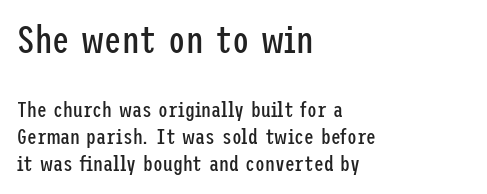
The image shows 39 px regular-weight, condensed sans-serif type, upright; set left-aligned, line spacing 1.23x, normal letter spacing, not underlined; the first (top) block is 1.77x larger; low stroke contrast and a medium x-height.
